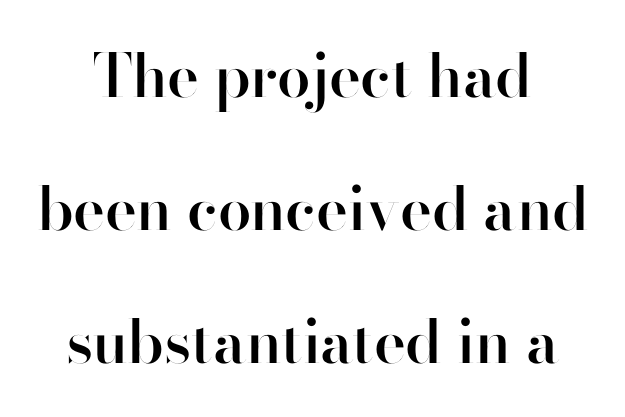
{"serif": "no", "italic": "no", "bold": "semi", "weight": "semibold", "width": "normal", "stroke_contrast": "high", "x_height": "small", "monospaced": "no", "underline": "no", "align": "center", "line_spacing": "loose", "line_spacing_ratio": 2.22, "letter_spacing": "normal", "letter_spacing_em": 0.0, "glyph_px": 60}
